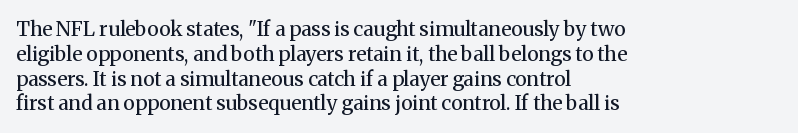
Each stroke keeps to a modest, everyday thickness or less. The type is set solid horizontally, with unmodified tracking. Italic: no, the glyphs are upright roman. In CSS terms this would be text-align: left.
